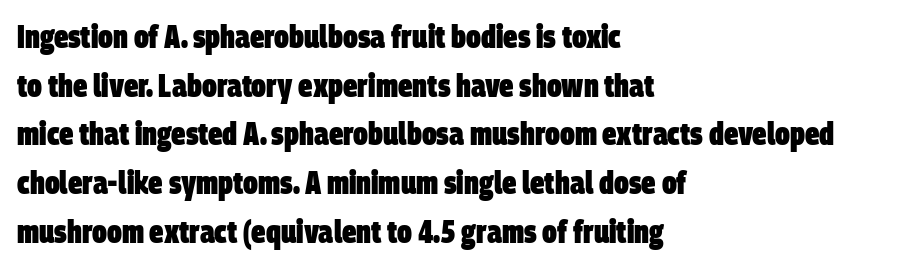
{"serif": "no", "bold": "yes", "weight": "heavy", "width": "condensed", "stroke_contrast": "low", "x_height": "large", "monospaced": "no", "underline": "no", "align": "left", "line_spacing": "normal", "line_spacing_ratio": 1.52, "letter_spacing": "normal", "letter_spacing_em": 0.0, "glyph_px": 32}
